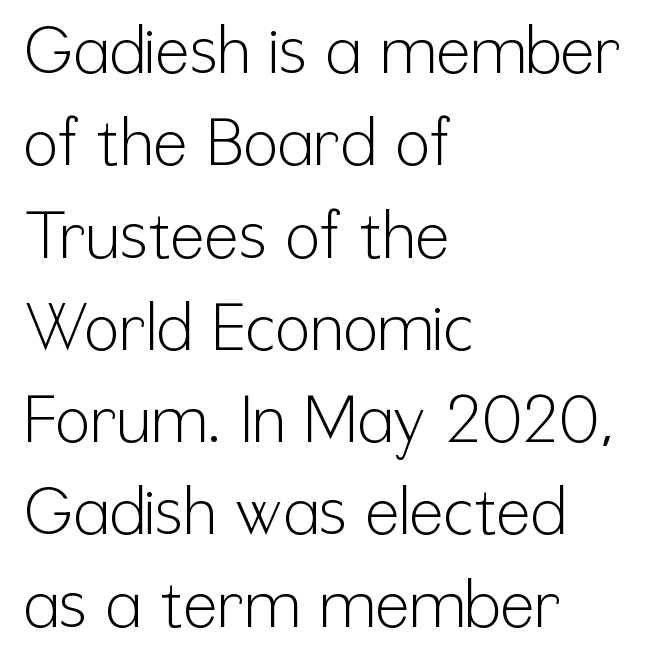
Q: Is the text bold? A: No.
Q: Is the text italic (slanted)? A: No, it is upright.
Q: Is the typeface a serif or a sans-serif typeface? A: Sans-serif.
Q: Is the text underlined? A: No.
Q: How is the paragraph aligned? A: Left-aligned.
Q: Is the spacing between letters normal or unusually wide? A: Normal.
Q: Is the spacing between lines tight, normal or loose? A: Normal.
Q: Width (condensed, normal, or wide)? A: Condensed.
Q: Stroke contrast? A: Low.
Q: x-height? A: Medium.
Q: Monospaced? A: No.
